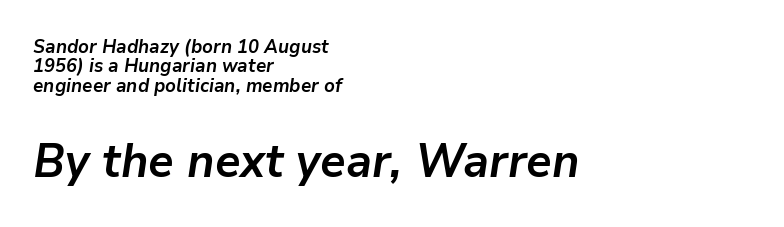
This sample has the flowing, uneven cadence of proportional lettering. Typeset ragged right — the left edge is the straight one. The lettering tilts uniformly, giving the passage an italic look. This sample uses plain, unmodified letter spacing.
